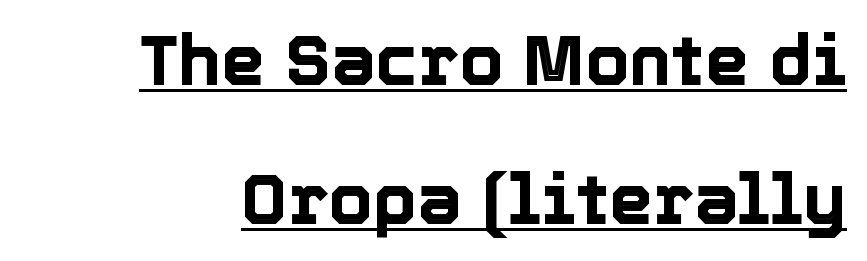
The image shows 71 px text type, upright; set loose line spacing (1.96x), normal letter spacing, underlined; a medium x-height.
